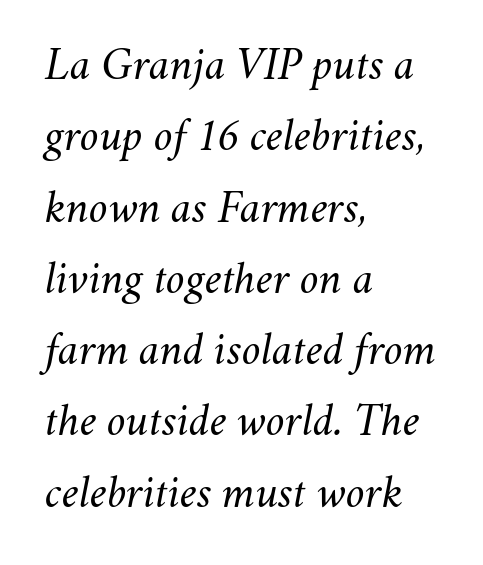
The letters advance in unequal steps, a hallmark of proportional type. Alignment: flush left. Compared with ordinary roman type, these characters are visibly tilted. Letter spacing: default. Counters stay open thanks to moderate or lighter strokes. Quick note: underline off.
